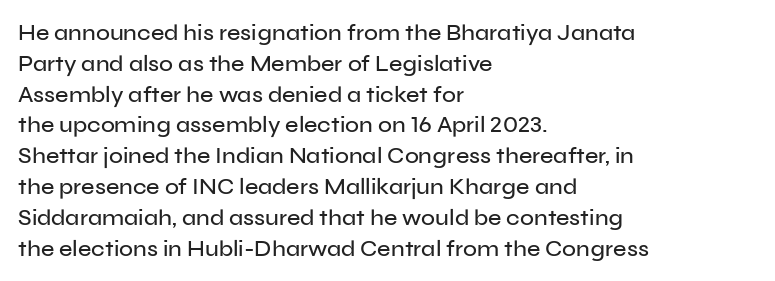
The glyphs are unaccompanied by any horizontal stroke below them. Quick note: not italic, upright. Each word holds together tightly as a unit, with standard inter-letter gaps. The paragraph shown leans on its left margin. Does the leading feel generous? No, just average.
